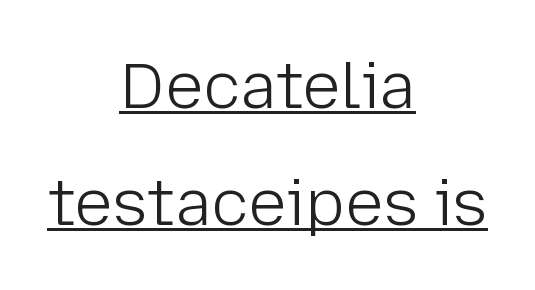
No feet cap the strokes, marking this as sans-serif type. The paragraph shown floats in the horizontal middle. Words appear dense and cohesive because spacing is normal. Summary of weight: not heavy and not bold. Varying glyph widths throughout — classic text-font behaviour. Posture: vertical.
